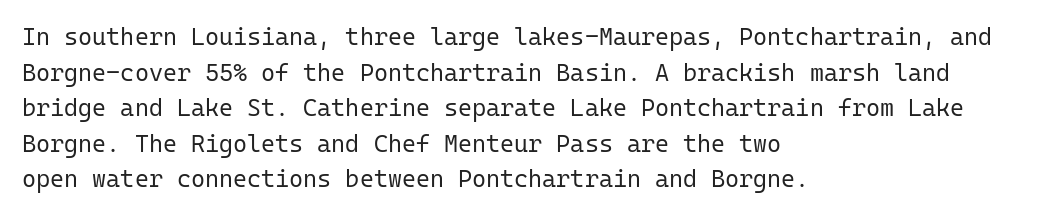
The image shows 24 px text type, upright; set left-aligned, normal line spacing (1.48x), normal letter spacing, not underlined.
